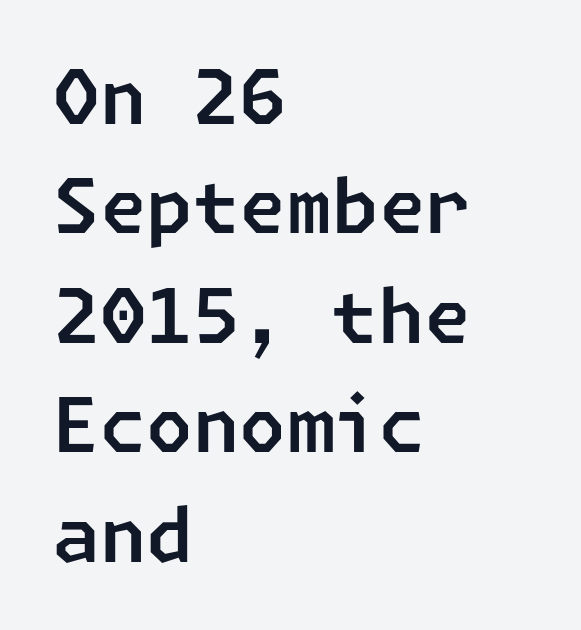
Q: Is the typeface a serif or a sans-serif typeface? A: Sans-serif.
Q: Is the text underlined? A: No.
Q: How is the paragraph aligned? A: Left-aligned.
Q: Is the spacing between letters normal or unusually wide? A: Normal.
Q: Is the spacing between lines tight, normal or loose? A: Normal.
Q: Width (condensed, normal, or wide)? A: Normal.
Q: Stroke contrast? A: Low.
Q: x-height? A: Medium.
